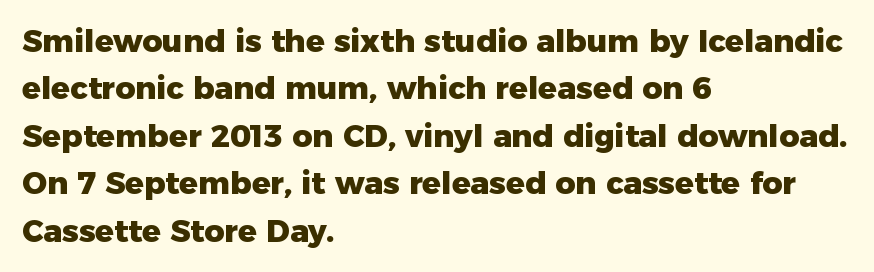
Notice how thick the strokes are: this is what a full bold looks like. How are the letters spaced? Ordinarily, with no added tracking. A roman cut, with each character standing at attention. Reading down the column, the eye jumps a familiar distance to each next line.
